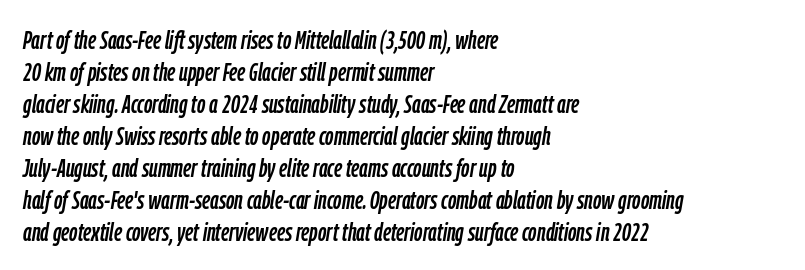
Q: Is the text italic (slanted)? A: Yes, it leans right by about 9 degrees.
Q: Is the text underlined? A: No.
Q: How is the paragraph aligned? A: Left-aligned.
Q: Is the spacing between letters normal or unusually wide? A: Normal.
